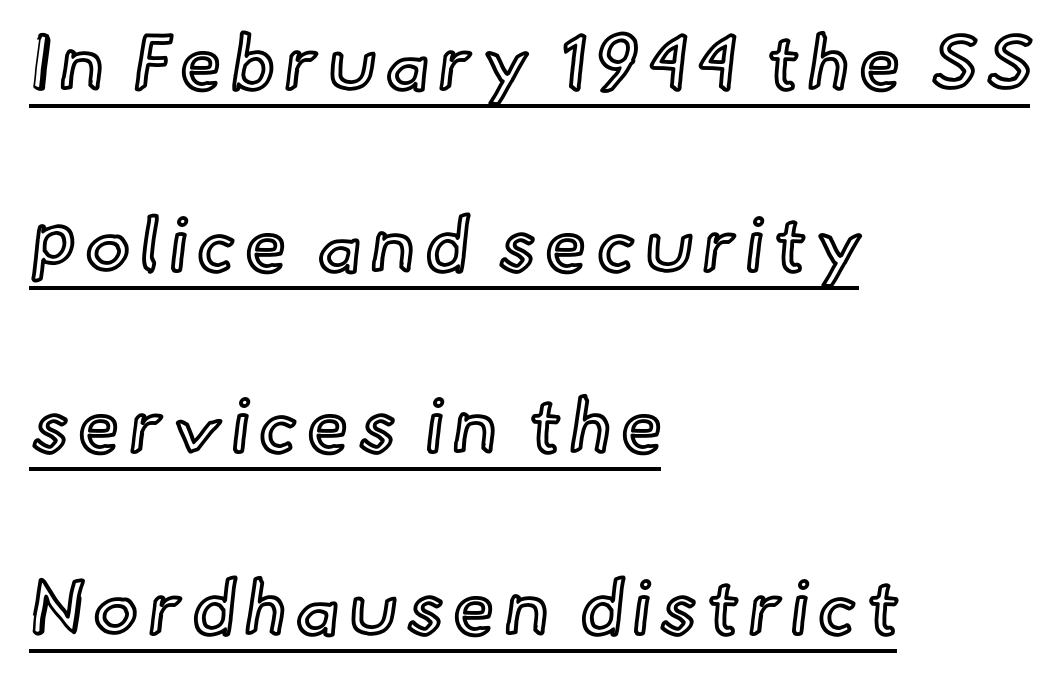
{"width": "normal", "x_height": "small", "monospaced": "no", "underline": "yes", "align": "left", "line_spacing": "loose", "line_spacing_ratio": 2.39, "glyph_px": 76}
